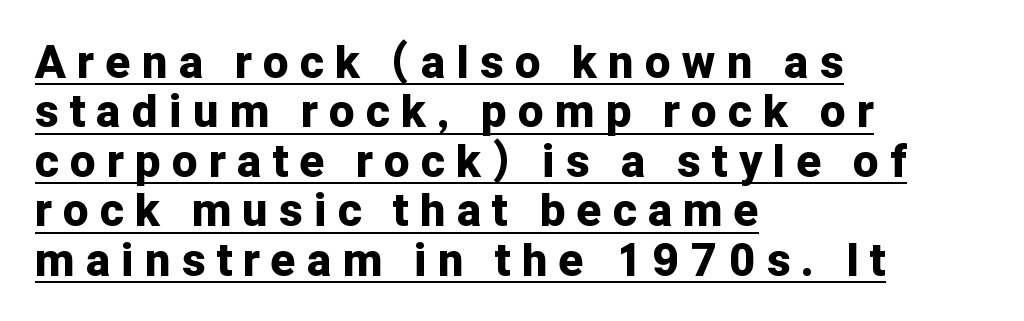
The image shows 45 px bold sans-serif type, upright; set left-aligned, tight line spacing (1.1x), unusually wide letter spacing (+0.26 em), underlined; low stroke contrast and a medium x-height.
